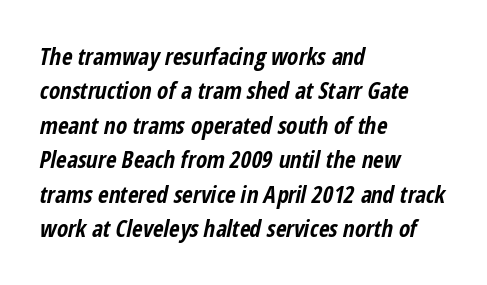
{"italic": "yes", "lean": "right", "slant_degrees": 12, "bold": "yes", "underline": "no", "align": "left", "line_spacing": "normal", "line_spacing_ratio": 1.5, "letter_spacing": "normal", "letter_spacing_em": 0.0, "glyph_px": 23}
